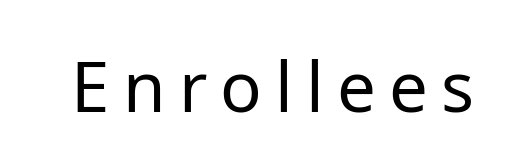
The image shows 69 px regular-weight sans-serif type, upright; set not underlined; low stroke contrast and a medium x-height.
